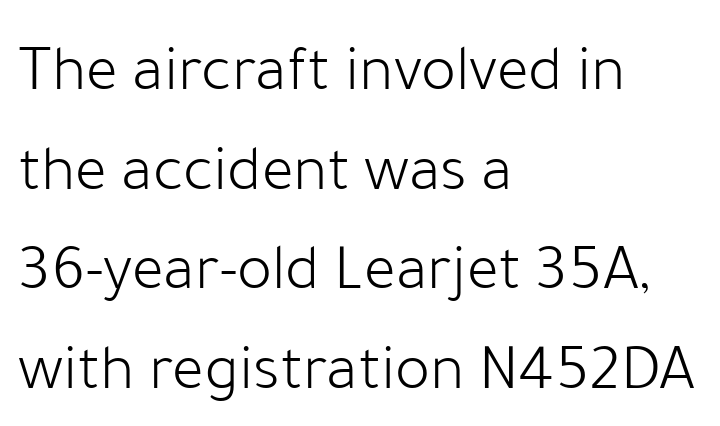
Just letters on the line, the space beneath them empty. Left-aligned paragraph, ragged on the right. The face looks like a standard text weight, possibly lighter. Here the glyphs are tracked normally, forming tight word shapes. The space between consecutive lines is moderate. Spacing verdict: proportional, widths tailored to each character.
